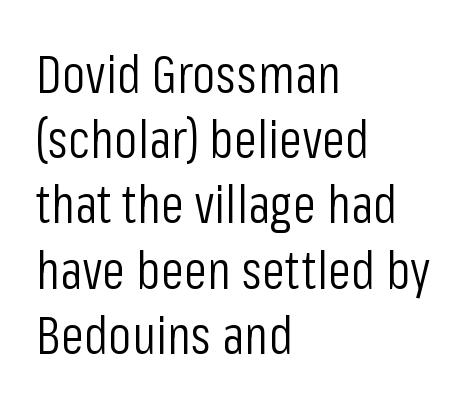
Note the varied advance widths — an 'i' is clearly narrower than an 'm'. Nope, no serifs anywhere on these letters. The glyphs are unaccompanied by any horizontal stroke below them. The tracking reads as untouched default to a designer's eye. Short and long lines alike share a common starting point at left. Characters remain perfectly vertical along every line.
